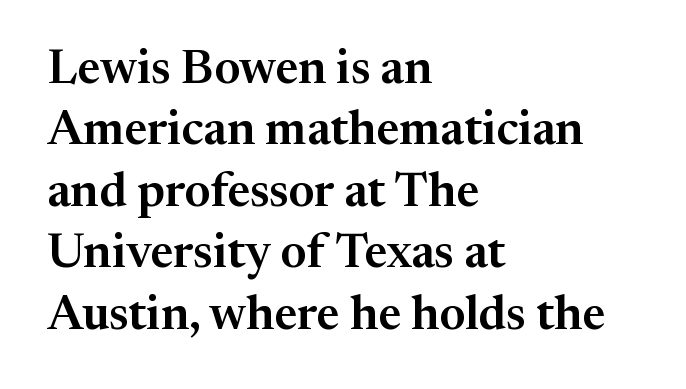
The image shows 48 px serif type, upright; set left-aligned, normal line spacing (1.28x), normal letter spacing, not underlined; medium stroke contrast and a medium x-height.
